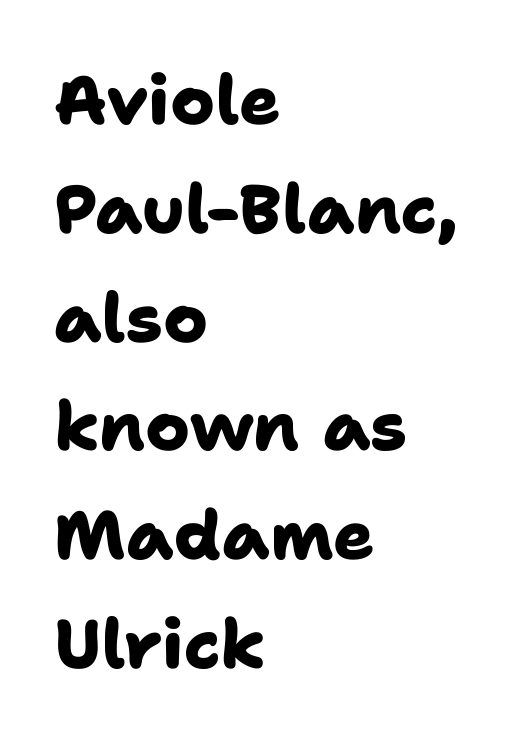
{"serif": "no", "bold": "yes", "weight": "heavy", "width": "normal", "stroke_contrast": "low", "x_height": "medium", "monospaced": "no", "underline": "no", "align": "left", "line_spacing": "normal", "line_spacing_ratio": 1.6, "letter_spacing": "normal", "letter_spacing_em": 0.0, "glyph_px": 68}
